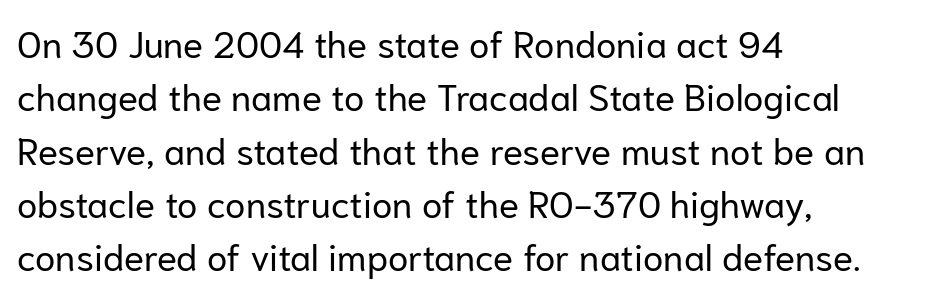
The string is rendered with underlining switched off. The typesetting does not lean heavy: it is not bold. A typesetter would label this face a sans. These lines stack with their left ends in a neat column. Reading down the column, the eye jumps a familiar distance to each next line.
